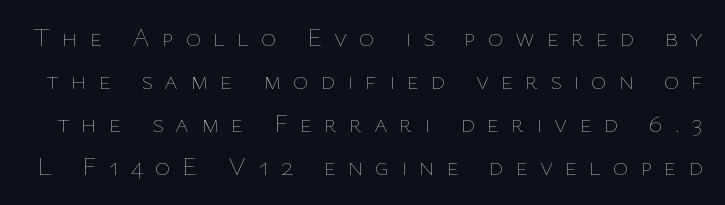
Every stem runs plumb, perpendicular to the baseline. No heavy texture on the line: the type isn't bold. Beneath every word, the page is bare. The leading is moderate, giving the passage an even texture.
